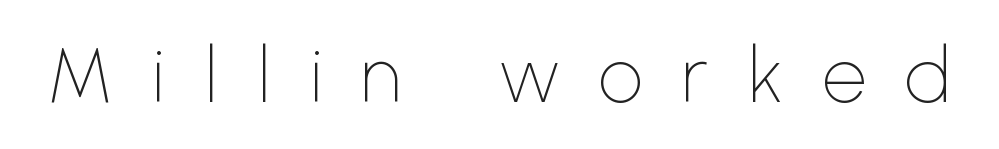
{"serif": "no", "italic": "no", "bold": "no", "weight": "thin", "width": "normal", "stroke_contrast": "low", "x_height": "medium", "monospaced": "no", "underline": "no", "letter_spacing": "wide", "letter_spacing_em": 0.5, "glyph_px": 78}
